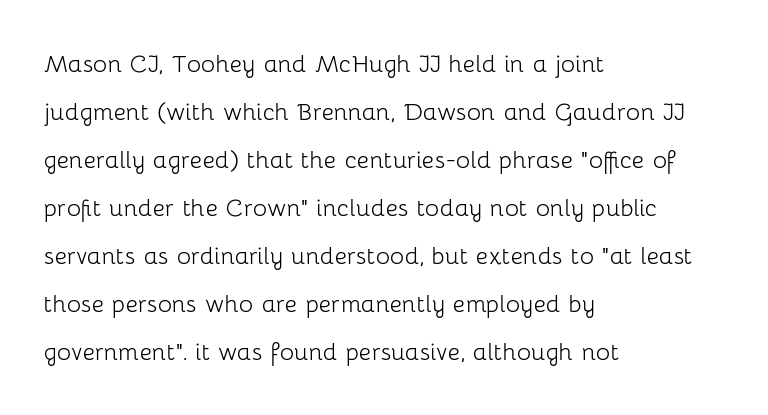
Weight class: somewhere from thin through regular. The letters stand upright; this is a roman face. The string is rendered with underlining switched off. Look at the tracking — it's just the regular setting, nothing added.
